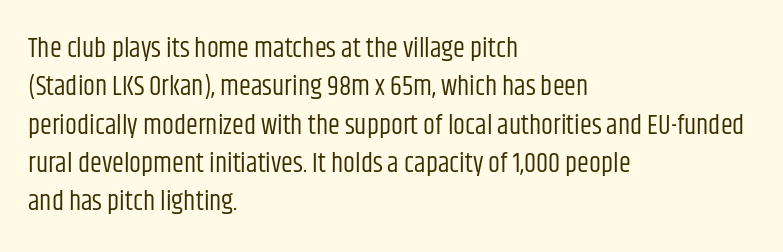
{"italic": "no", "bold": "no", "underline": "no", "align": "left", "line_spacing": "normal", "line_spacing_ratio": 1.42, "letter_spacing": "normal", "letter_spacing_em": 0.0, "glyph_px": 27}
